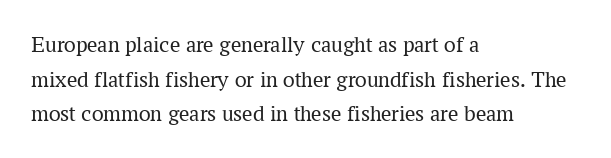
{"italic": "no", "bold": "no", "underline": "no", "align": "left", "line_spacing": "normal", "line_spacing_ratio": 1.51, "letter_spacing": "normal", "letter_spacing_em": 0.0, "glyph_px": 23}
